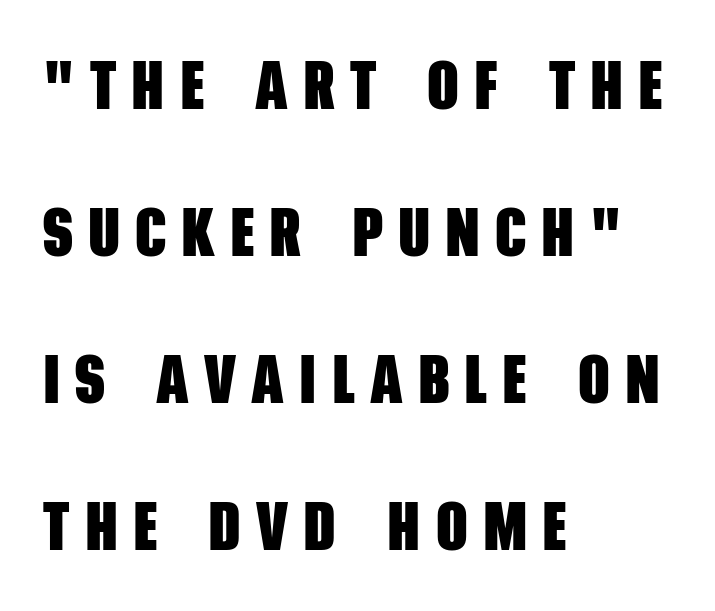
Q: Is the text bold? A: Yes.
Q: Is the typeface a serif or a sans-serif typeface? A: Sans-serif.
Q: Is the text underlined? A: No.
Q: How is the paragraph aligned? A: Left-aligned.
Q: Is the spacing between letters normal or unusually wide? A: Unusually wide.
Q: Is the spacing between lines tight, normal or loose? A: Loose.
Q: Width (condensed, normal, or wide)? A: Condensed.
Q: Stroke contrast? A: Low.
Q: x-height? A: Large.
Q: Monospaced? A: No.
